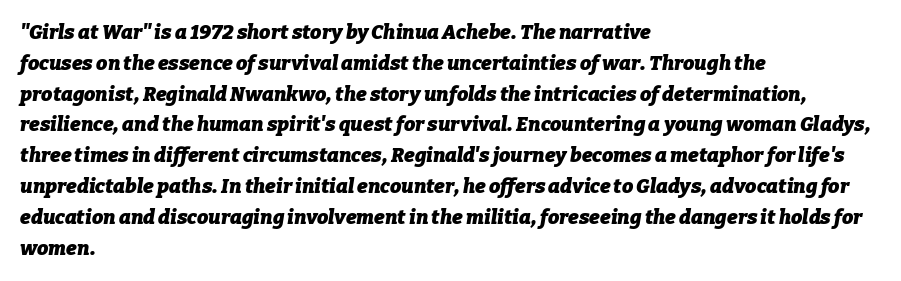
The image shows 20 px bold type, italic (leaning right); set left-aligned, normal line spacing (1.54x), normal letter spacing, not underlined.
